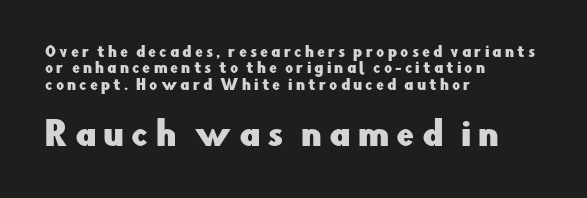
{"serif": "no", "italic": "no", "width": "normal", "stroke_contrast": "low", "x_height": "small", "monospaced": "no", "underline": "no", "align": "left", "line_spacing_ratio": 1.17, "letter_spacing": "wide", "letter_spacing_em": 0.22, "larger_block": "second", "size_ratio": 2.29, "glyph_px": 32}
